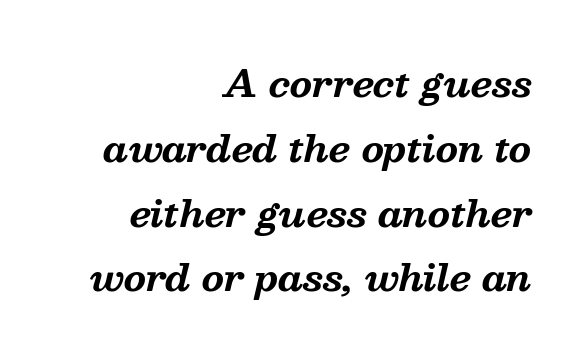
The ragged edge is on the left, which tells us the setting is flush right. Quick note: italic. The gap between lines stays unmarked. Short note: letters normally spaced. Here the designer chose a conventional face with non-uniform glyph widths.
